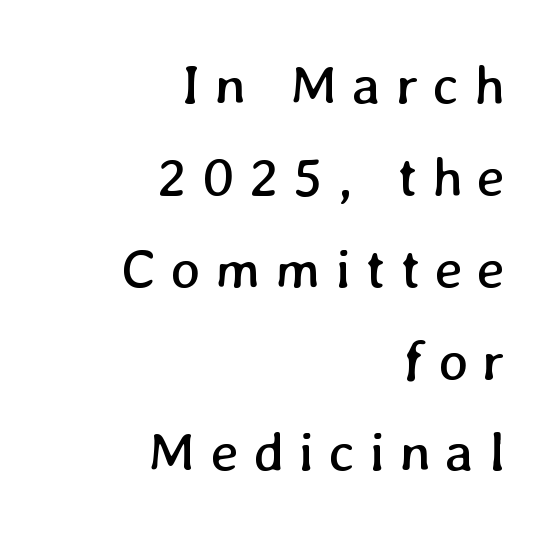
Q: Is the text bold? A: No.
Q: Is the text underlined? A: No.
Q: How is the paragraph aligned? A: Right-aligned.
Q: Is the spacing between letters normal or unusually wide? A: Unusually wide.
Q: Is the spacing between lines tight, normal or loose? A: Normal.
Q: Width (condensed, normal, or wide)? A: Normal.
Q: Stroke contrast? A: Low.
Q: x-height? A: Medium.
Q: Monospaced? A: No.
